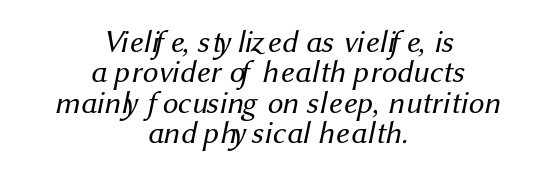
Here the designer chose a conventional face with non-uniform glyph widths. Weight class: somewhere from thin through regular. Type without underlining. The designer went with a sans here, leaving each stem footless.
